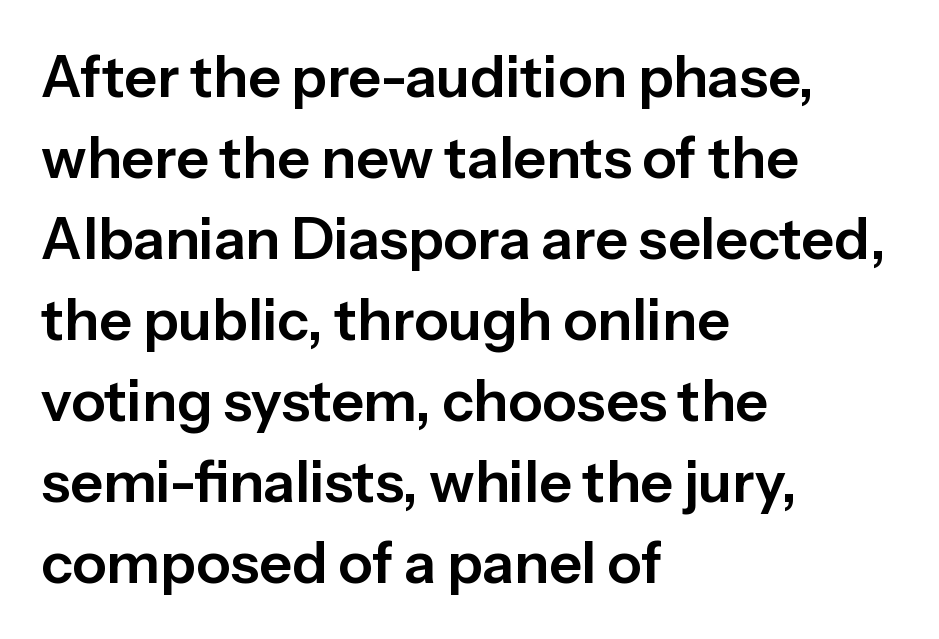
Do the characters align in a grid? No, the font is proportional. Glance below the letters and you will spot only blank space. Glyph-to-glyph distance matches everyday printed text. The line-height multiplier appears to be the usual default. Each line starts at the same left margin while the right side varies. When letters stand straight like this, we call the style roman or upright.
